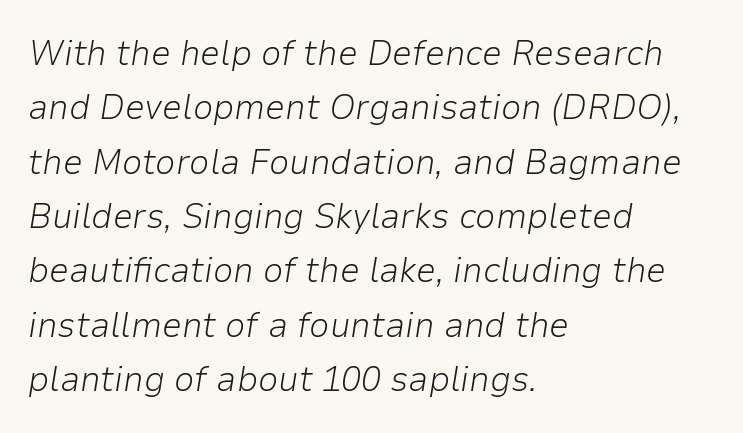
The image shows 36 px light type, italic (leaning right); set left-aligned, normal line spacing (1.51x), normal letter spacing, not underlined; low stroke contrast and a medium x-height.
